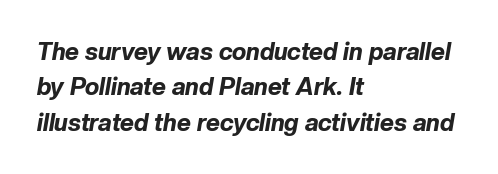
Q: Is the text bold? A: Yes.
Q: Is the text italic (slanted)? A: Yes, it leans right by about 10 degrees.
Q: Is the text underlined? A: No.
Q: How is the paragraph aligned? A: Left-aligned.
Q: Is the spacing between letters normal or unusually wide? A: Normal.
Q: Is the spacing between lines tight, normal or loose? A: Normal.
